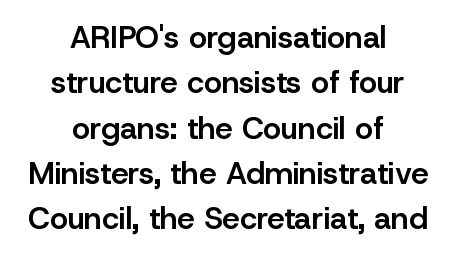
The passage shown is not underscored anywhere. In terms of leading, this rendering sits right in the middle. Varying glyph widths throughout — classic text-font behaviour. Upright lettering throughout. The line texture is even and compact thanks to regular tracking. Short and long lines alike share a common midpoint.
